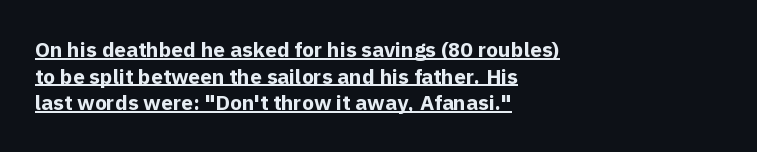
The image shows 21 px bold type, upright; set left-aligned, normal line spacing (1.27x), normal letter spacing, underlined.
